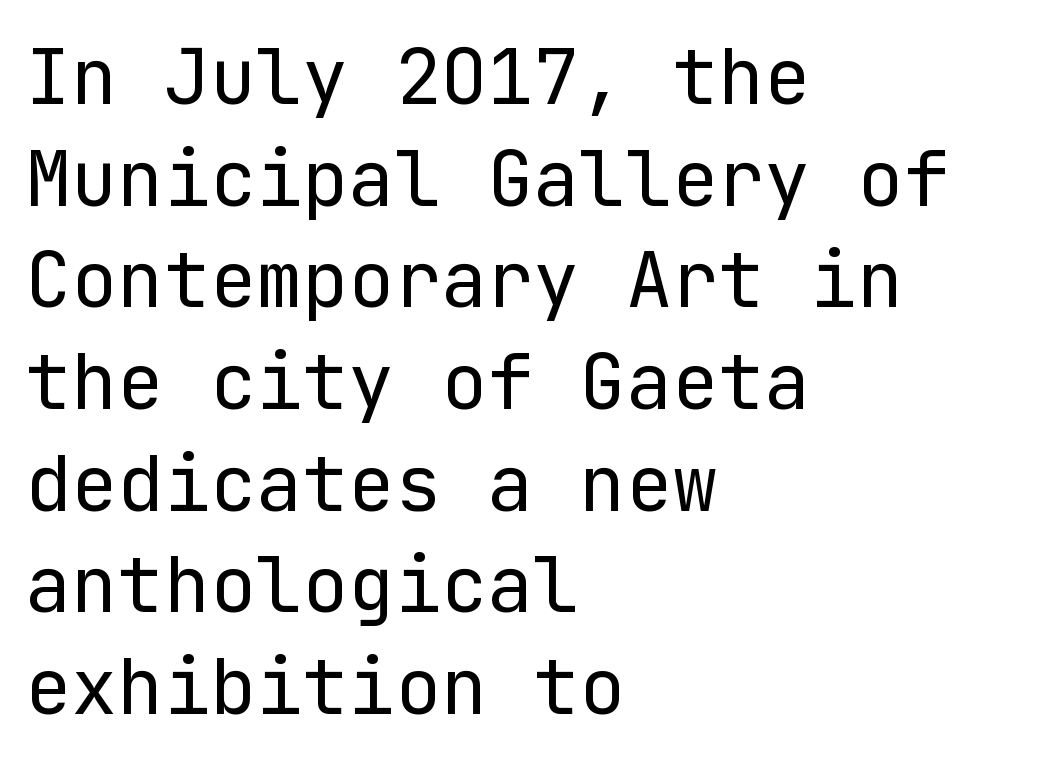
Short note: letters normally spaced. The rendering shows plain stroke endings on the letterforms — a sans-serif design. Teacher's note: observe the even left margin — that is flush-left alignment. The passage shown stacks its lines at a standard gap. Stems and bowls with no extra thickness — not bold. The space directly below the letters is spotless.
